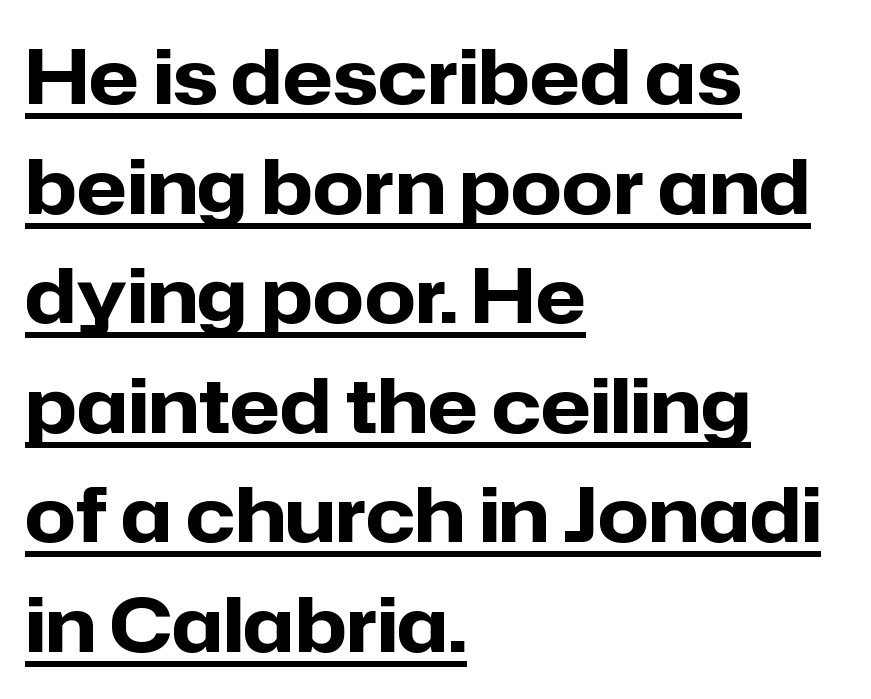
{"serif": "no", "italic": "no", "bold": "yes", "weight": "heavy", "width": "normal", "stroke_contrast": "low", "x_height": "medium", "monospaced": "no", "underline": "yes", "align": "left", "line_spacing": "normal", "line_spacing_ratio": 1.48, "letter_spacing": "normal", "letter_spacing_em": 0.0, "glyph_px": 74}
